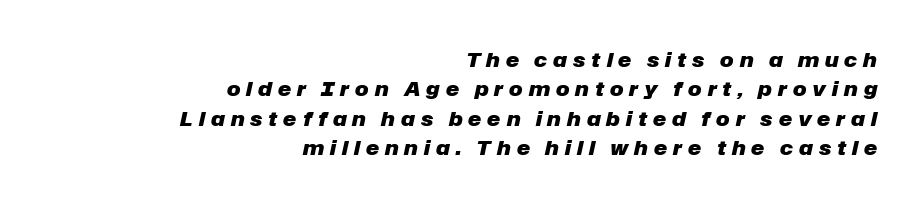
Q: Is the text bold? A: Yes.
Q: Is the text italic (slanted)? A: Yes, it leans right by about 12 degrees.
Q: Is the text underlined? A: No.
Q: How is the paragraph aligned? A: Right-aligned.
Q: Is the spacing between letters normal or unusually wide? A: Unusually wide.
Q: Is the spacing between lines tight, normal or loose? A: Normal.
